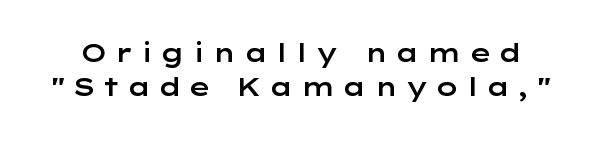
{"italic": "no", "underline": "no", "line_spacing": "normal", "line_spacing_ratio": 1.37, "letter_spacing": "wide", "letter_spacing_em": 0.24, "glyph_px": 25}
